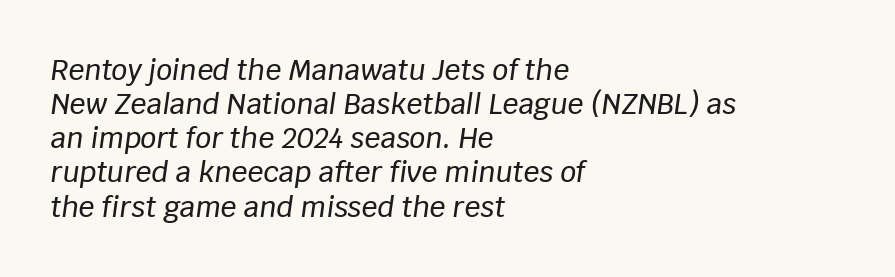
The image shows 28 px text type, italic (leaning right); set left-aligned, line spacing 1.22x, normal letter spacing, not underlined; low stroke contrast and a large x-height.
